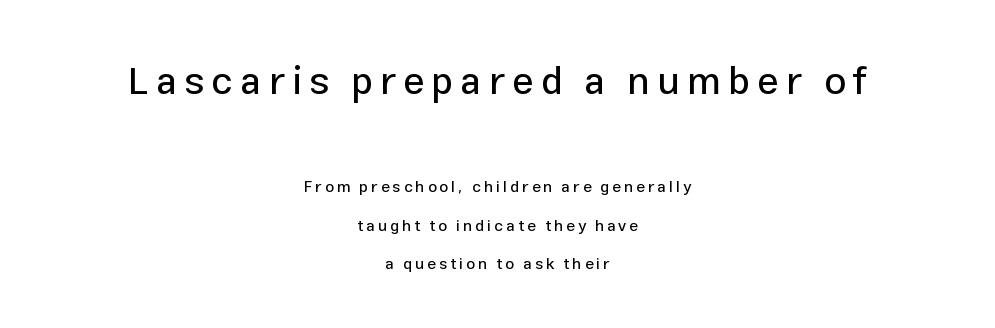
These lines are rendered in a variable-pitch font. Teacher's note: observe the equal gaps on both sides — that is centered alignment. The foot of each line stays bare and open. A student would notice the top passage is typeset larger than what follows. The space between consecutive lines is lavish.
